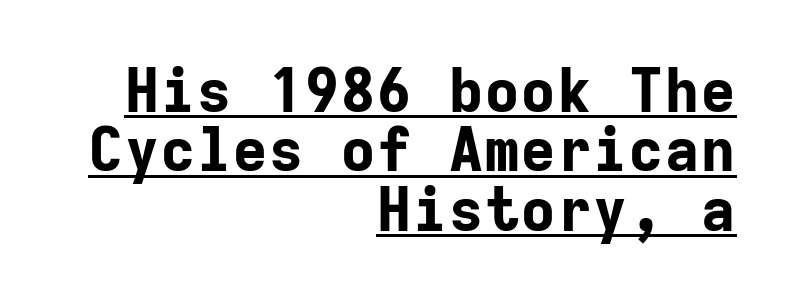
Q: Is the text bold? A: Yes.
Q: Is the text italic (slanted)? A: No, it is upright.
Q: Is the typeface a serif or a sans-serif typeface? A: Sans-serif.
Q: Is the text underlined? A: Yes.
Q: How is the paragraph aligned? A: Right-aligned.
Q: Is the spacing between letters normal or unusually wide? A: Normal.
Q: Is the spacing between lines tight, normal or loose? A: Tight.
Q: Width (condensed, normal, or wide)? A: Normal.
Q: Stroke contrast? A: Low.
Q: x-height? A: Medium.
Q: Monospaced? A: Yes.
